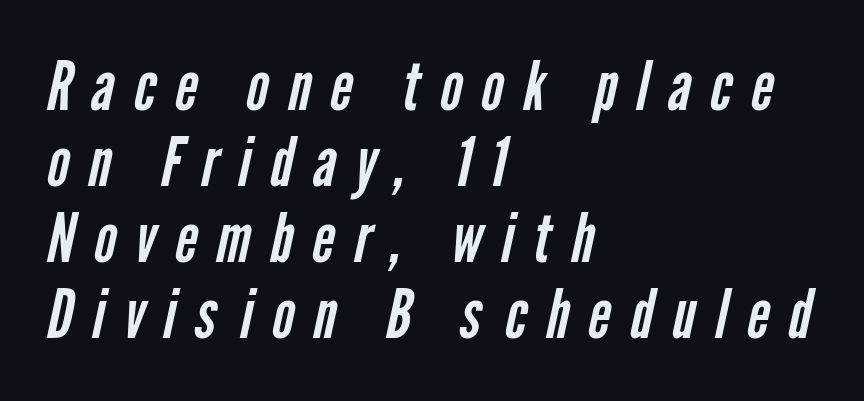
Q: Is the text bold? A: No.
Q: Is the typeface a serif or a sans-serif typeface? A: Sans-serif.
Q: Is the text underlined? A: No.
Q: How is the paragraph aligned? A: Left-aligned.
Q: Is the spacing between letters normal or unusually wide? A: Unusually wide.
Q: Is the spacing between lines tight, normal or loose? A: Tight.
Q: Width (condensed, normal, or wide)? A: Condensed.
Q: Stroke contrast? A: Low.
Q: x-height? A: Medium.
Q: Monospaced? A: No.
